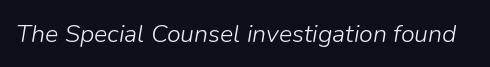
How are the letters spaced? Ordinarily, with no added tracking. Letters have the restrained weight of plain body copy at most. The specimen omits any rule beneath the text block's lines. Slanted lettering throughout.
